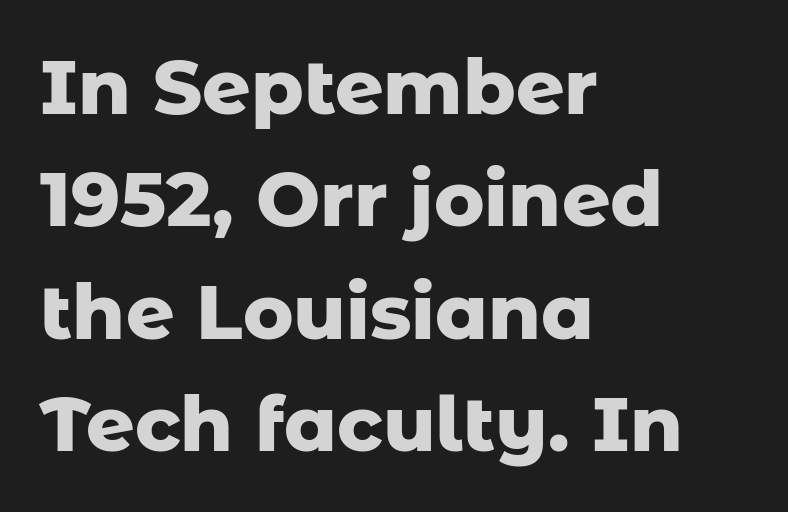
The image shows 76 px heavy sans-serif type, upright; set left-aligned, normal line spacing (1.48x), normal letter spacing, not underlined; low stroke contrast and a medium x-height.
